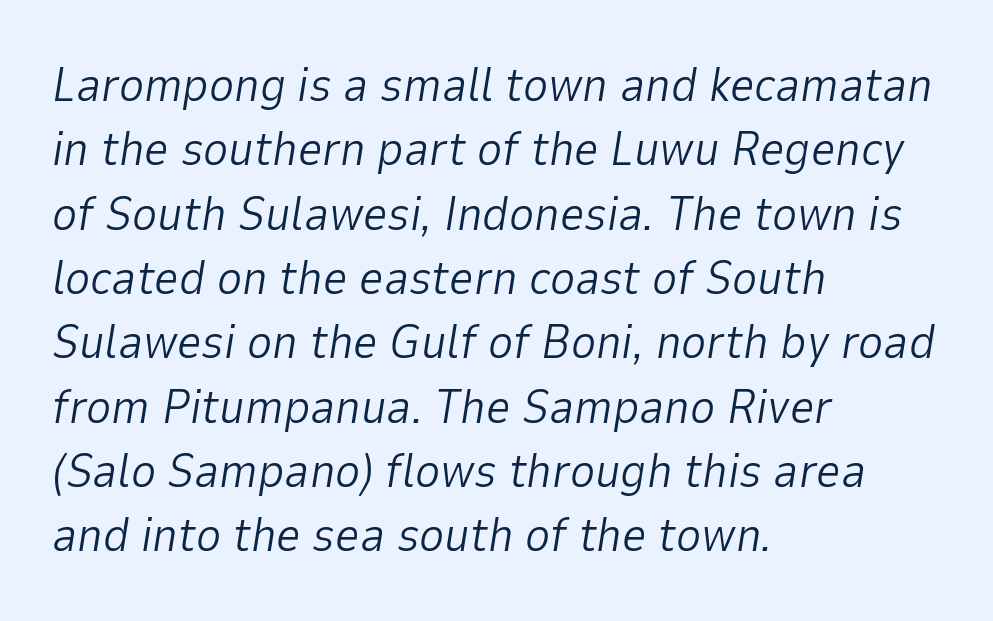
The image shows 48 px light type, italic (leaning right); set left-aligned, normal line spacing (1.34x), normal letter spacing, not underlined; low stroke contrast and a medium x-height.
